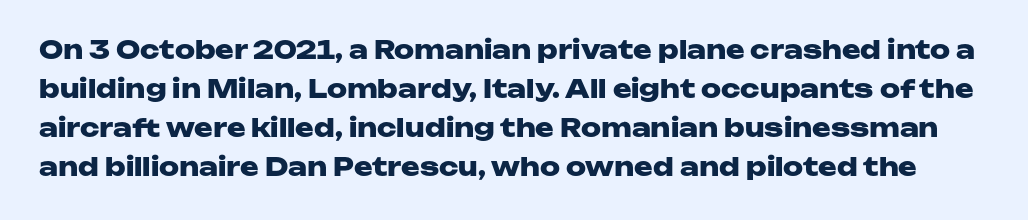
The image shows 25 px bold type, upright; set normal line spacing (1.56x), normal letter spacing, not underlined.
